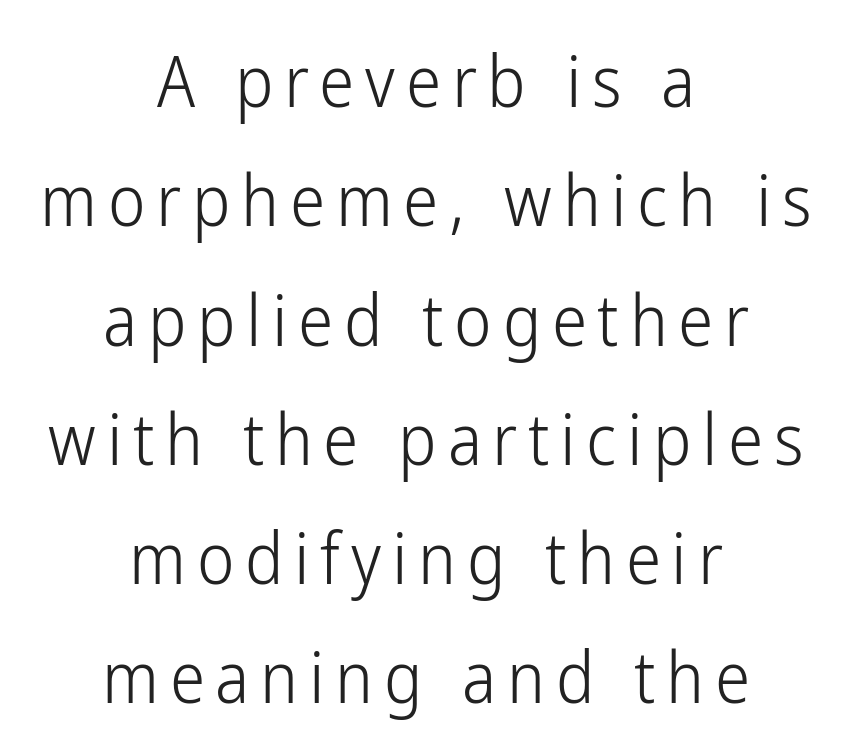
The words here are not underlined. Regarding serifs, this sample does without them. No letter is thick-stroked: the sample isn't bold. Here the designer chose a conventional face with non-uniform glyph widths. Every row of glyphs is offset so its center matches the block's center. Italic: no, the glyphs are upright roman.
